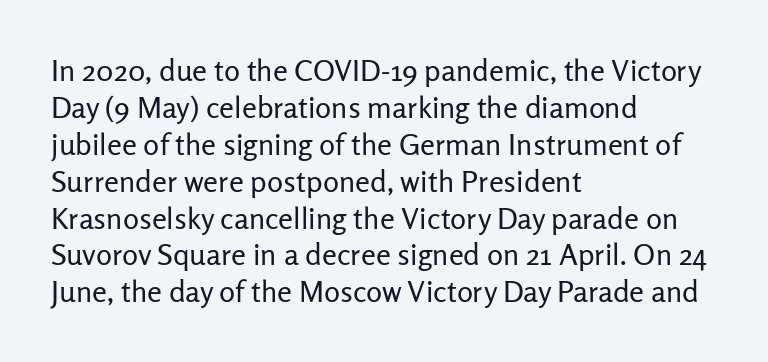
The image shows 30 px regular-weight sans-serif type, upright; set left-aligned, line spacing 1.23x, normal letter spacing, not underlined; low stroke contrast and a medium x-height.
